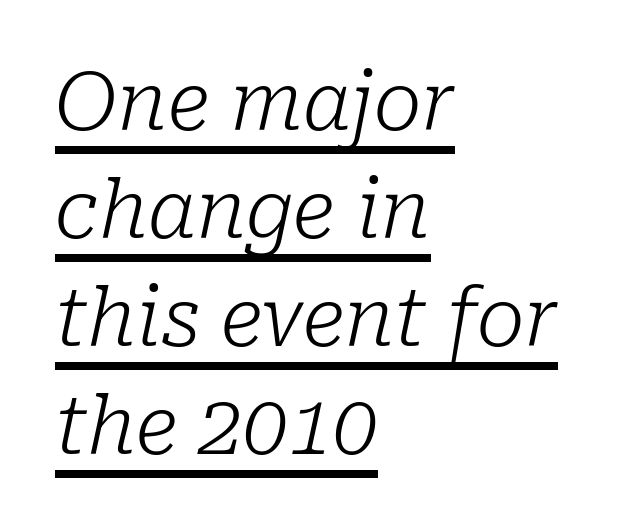
{"serif": "yes", "italic": "yes", "lean": "right", "slant_degrees": 10, "bold": "no", "weight": "light", "width": "normal", "stroke_contrast": "low", "x_height": "medium", "monospaced": "no", "underline": "yes", "align": "left", "line_spacing": "normal", "line_spacing_ratio": 1.35, "letter_spacing": "normal", "letter_spacing_em": 0.0, "glyph_px": 80}
